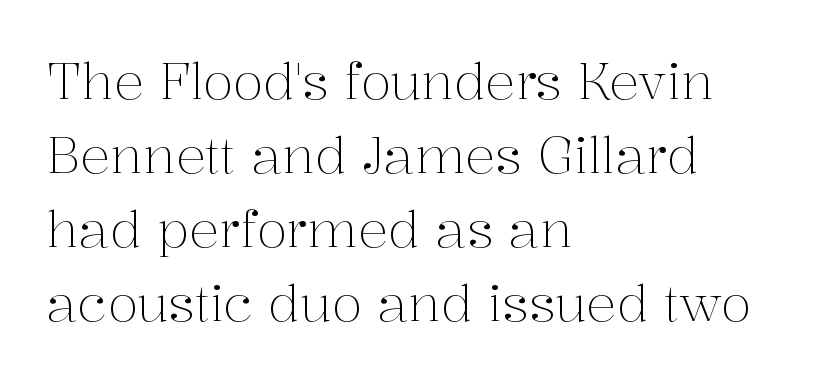
{"serif": "yes", "italic": "no", "bold": "no", "weight": "light", "width": "normal", "stroke_contrast": "medium", "x_height": "medium", "monospaced": "no", "underline": "no", "align": "left", "line_spacing": "normal", "line_spacing_ratio": 1.48, "letter_spacing": "normal", "letter_spacing_em": 0.0, "glyph_px": 50}
